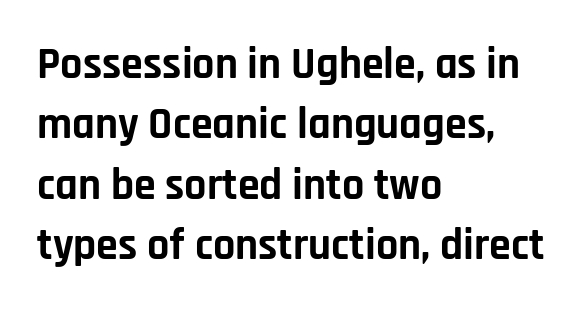
Lines of text with bare space underneath. Reading down the block, your eye returns to a fixed left position each line. The glyphs in this specimen are sans serif. A typesetter would mark this as roman, not italic. Is the type bold? Yes — the strokes are clearly thick and heavy. The letters advance in unequal steps, a hallmark of proportional type.
